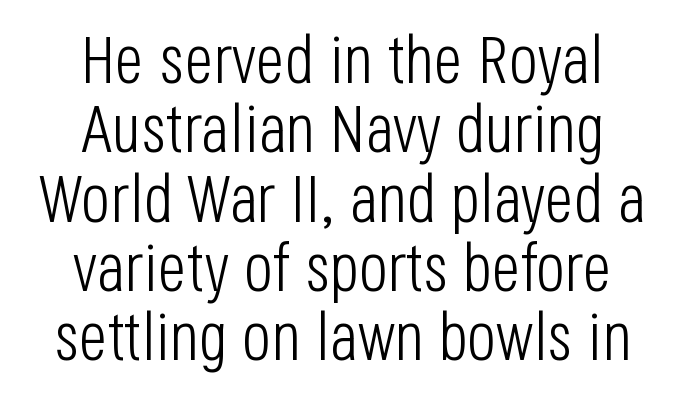
Q: Is the text bold? A: No.
Q: Is the text italic (slanted)? A: No, it is upright.
Q: Is the typeface a serif or a sans-serif typeface? A: Sans-serif.
Q: Is the text underlined? A: No.
Q: How is the paragraph aligned? A: Centered.
Q: Is the spacing between letters normal or unusually wide? A: Normal.
Q: Is the spacing between lines tight, normal or loose? A: Tight.
Q: Width (condensed, normal, or wide)? A: Condensed.
Q: Stroke contrast? A: Low.
Q: x-height? A: Large.
Q: Monospaced? A: No.
